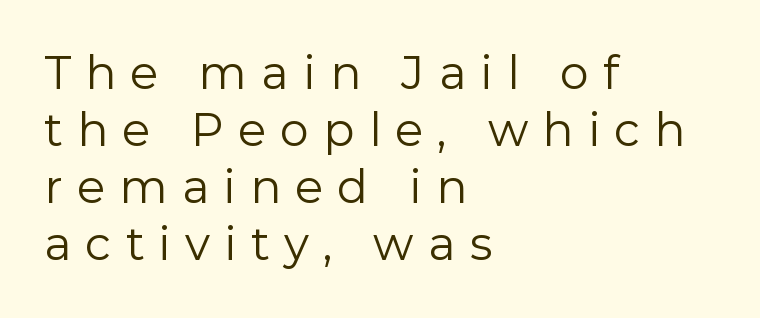
The image shows 46 px regular-weight sans-serif type, upright; set left-aligned, line spacing 1.24x, unusually wide letter spacing (+0.31 em), not underlined; low stroke contrast and a medium x-height.
